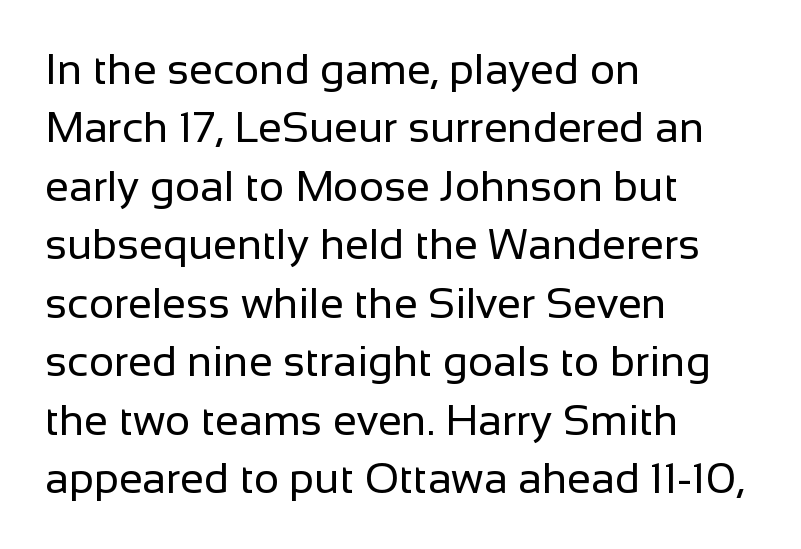
Vertical spacing — default. Letters rest on an invisible, unmarked baseline. Weight: regular or lighter. A typesetter would mark this as roman, not italic. Short note: letters normally spaced. Horizontally, the lines are justified to the leading edge only.
